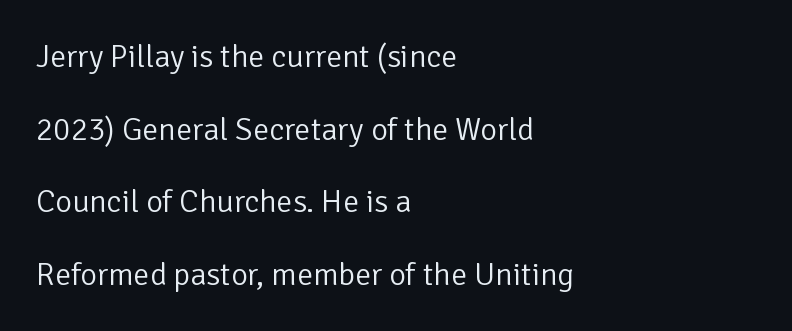
{"serif": "no", "italic": "no", "bold": "no", "weight": "light", "width": "normal", "stroke_contrast": "low", "x_height": "medium", "monospaced": "no", "underline": "no", "align": "left", "line_spacing": "loose", "line_spacing_ratio": 2.27, "letter_spacing": "normal", "letter_spacing_em": 0.0, "glyph_px": 32}
